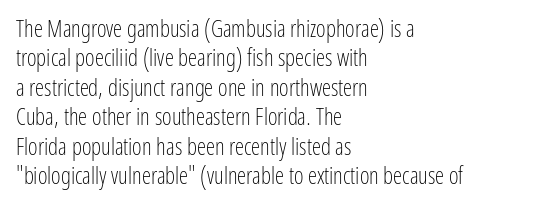
The image shows 23 px text type, upright; set left-aligned, normal line spacing (1.28x), normal letter spacing, not underlined.
